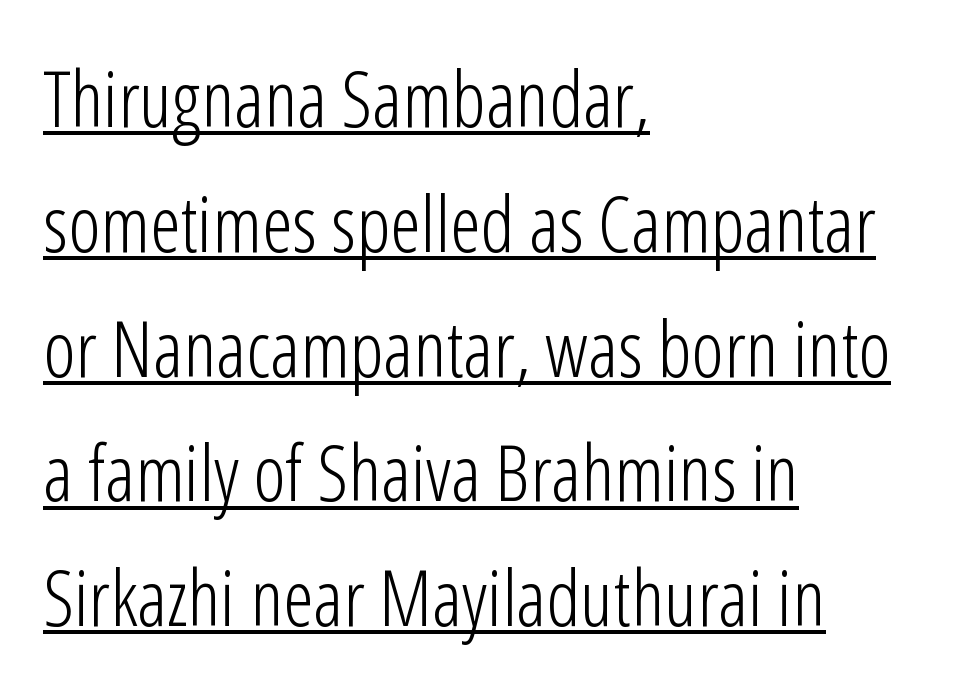
These lines are rendered in a variable-pitch font. The block of text has a typical density, with ordinary space between rows. Caption: multi-line text, flush left, ragged right. Check where the strokes stop: nothing finishes them off — pure sans.
